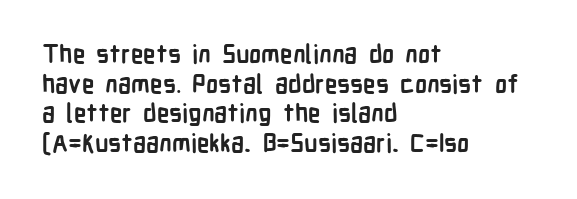
Underline: absent. Nope, not italic — everything's standing straight. Is the type bold? Yes — the strokes are clearly thick and heavy. The text block is weighted toward the left margin, trailing off unevenly rightward. Students, note that the glyphs here touch the page at normal intervals.
